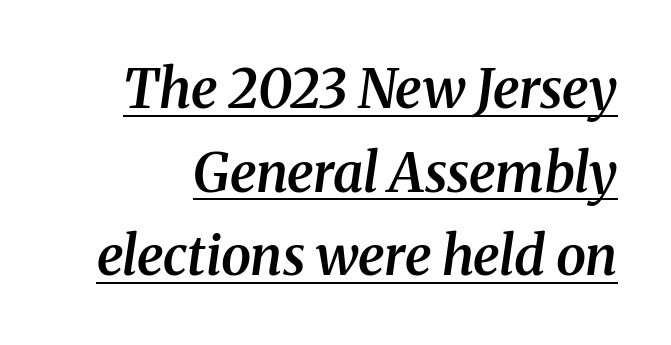
Q: Is the text bold? A: Semi-bold.
Q: Is the text italic (slanted)? A: Yes, it leans right by about 8 degrees.
Q: Is the typeface a serif or a sans-serif typeface? A: Serif.
Q: Is the text underlined? A: Yes.
Q: Is the spacing between letters normal or unusually wide? A: Normal.
Q: Is the spacing between lines tight, normal or loose? A: Normal.
Q: Width (condensed, normal, or wide)? A: Normal.
Q: Stroke contrast? A: Medium.
Q: x-height? A: Medium.
Q: Monospaced? A: No.
